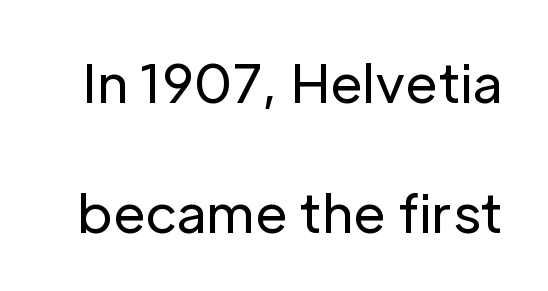
The image shows 53 px regular-weight sans-serif type, upright; set loose line spacing (2.45x), normal letter spacing, not underlined; low stroke contrast and a medium x-height.
